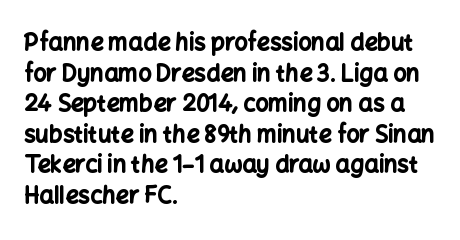
The image shows 23 px bold type, upright; set left-aligned, normal line spacing (1.33x), normal letter spacing, not underlined.
